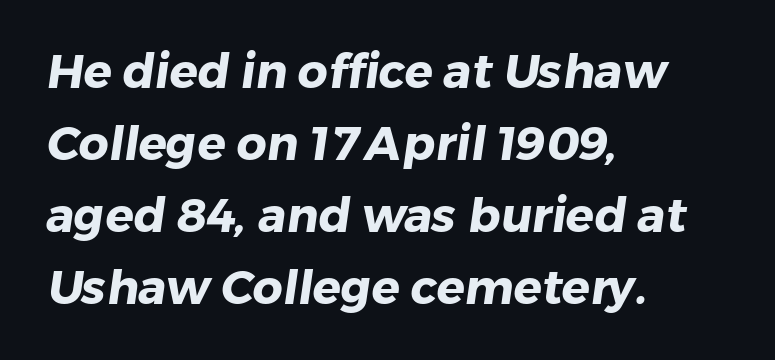
{"serif": "no", "bold": "yes", "weight": "heavy", "width": "normal", "stroke_contrast": "low", "x_height": "medium", "monospaced": "no", "underline": "no", "align": "left", "line_spacing": "normal", "line_spacing_ratio": 1.53, "letter_spacing": "normal", "letter_spacing_em": 0.0, "glyph_px": 47}
